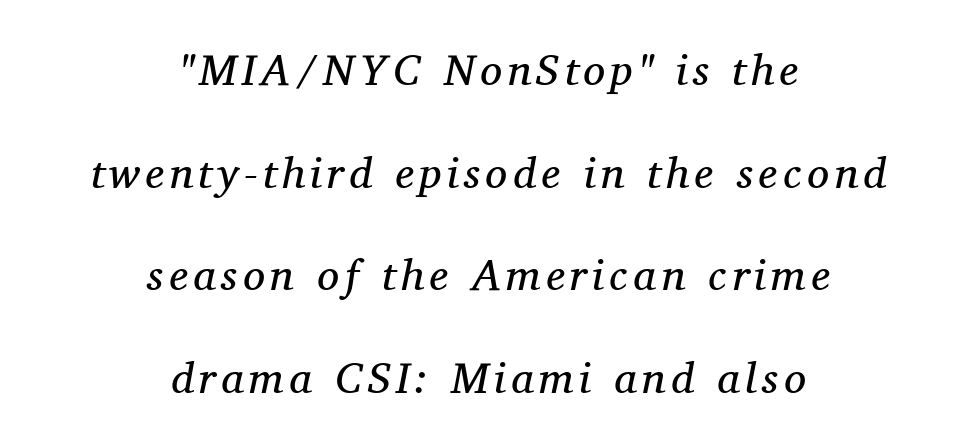
Q: Is the text bold? A: No.
Q: Is the text italic (slanted)? A: Yes, it leans right by about 11 degrees.
Q: Is the typeface a serif or a sans-serif typeface? A: Serif.
Q: Is the text underlined? A: No.
Q: How is the paragraph aligned? A: Centered.
Q: Is the spacing between lines tight, normal or loose? A: Loose.
Q: Width (condensed, normal, or wide)? A: Normal.
Q: Stroke contrast? A: Medium.
Q: x-height? A: Medium.
Q: Monospaced? A: No.
